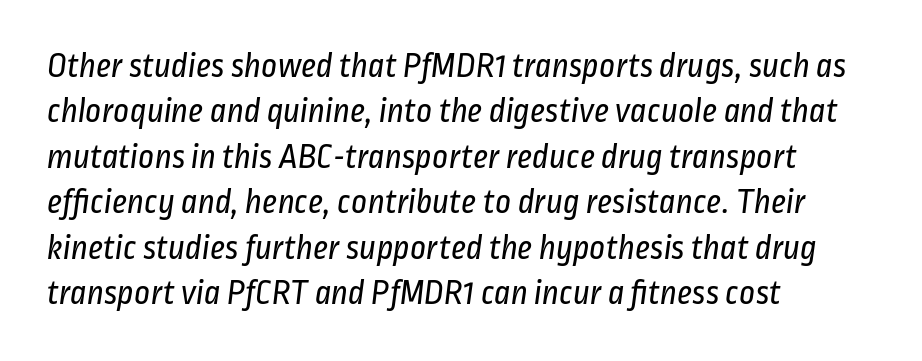
The image shows 35 px regular-weight, condensed sans-serif type; set left-aligned, normal line spacing (1.3x), normal letter spacing, not underlined; low stroke contrast and a medium x-height.
